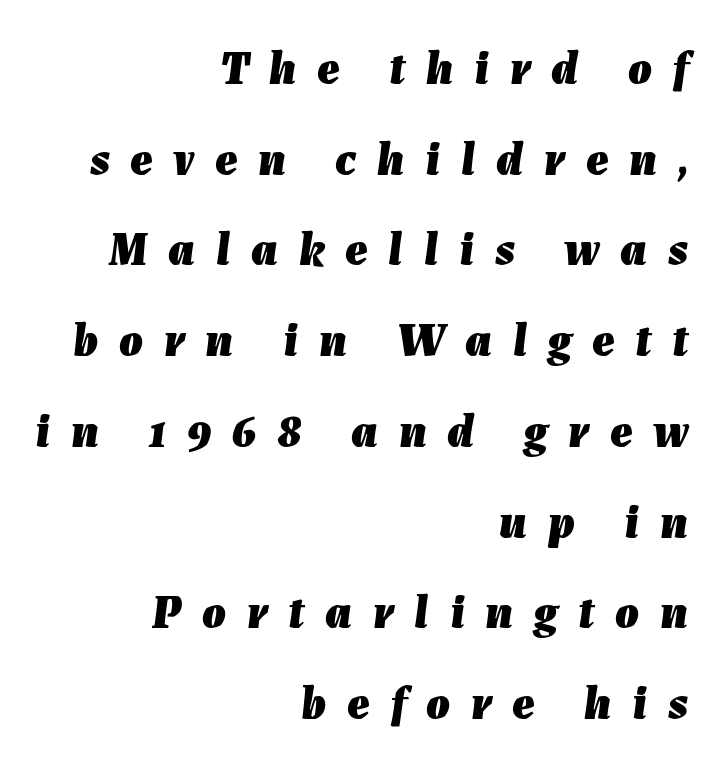
Pretty heavy lettering here — definitely bold. Lines of text with bare space underneath. Slant detected: the letters are inclined. The paragraph has a hard right edge and a soft left edge.
